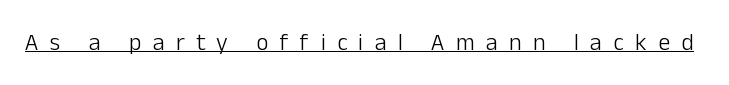
The image shows 24 px text type, upright; set unusually wide letter spacing (+0.47 em), underlined.
